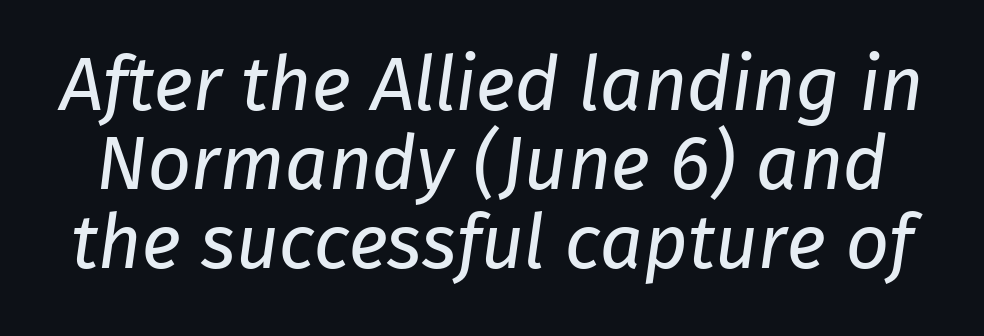
These lines are rendered in a variable-pitch font. No chunkiness to these letters — they're not bold. No word sits above an underline. Between one letter and the next there's only the usual sliver of space.
